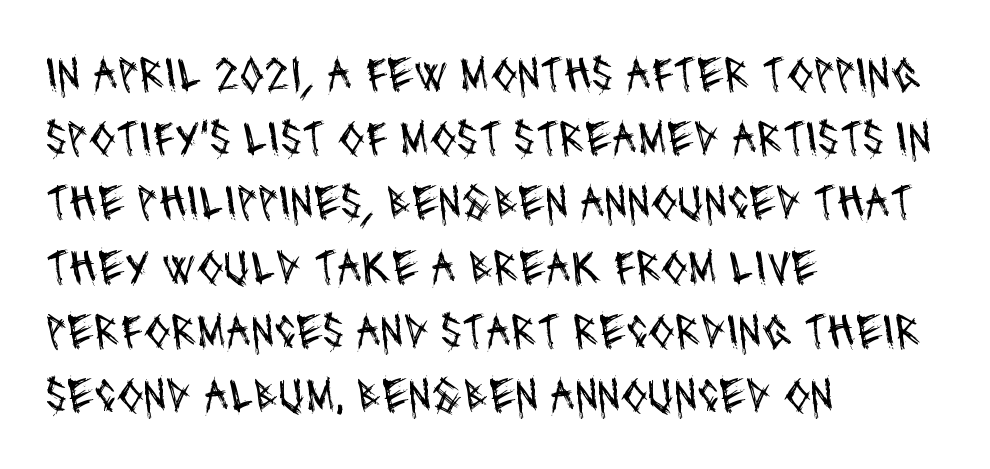
The image shows 49 px regular-weight, condensed sans-serif type; set left-aligned, normal line spacing (1.31x), normal letter spacing, not underlined; medium stroke contrast and a large x-height.
